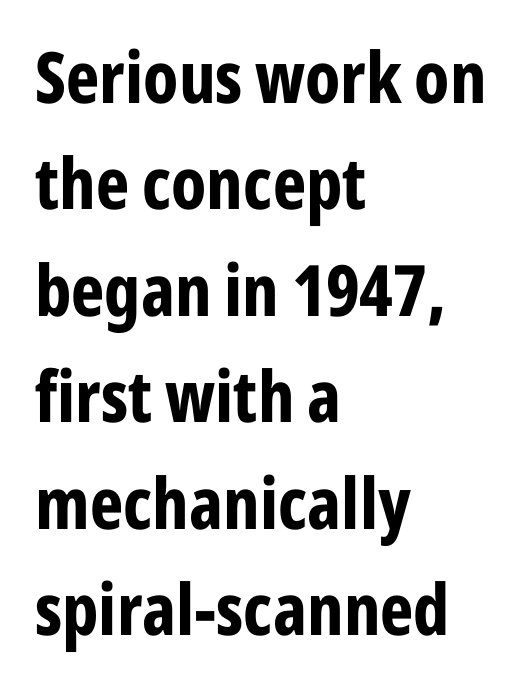
Q: Is the text bold? A: Yes.
Q: Is the text italic (slanted)? A: No, it is upright.
Q: Is the typeface a serif or a sans-serif typeface? A: Sans-serif.
Q: Is the text underlined? A: No.
Q: How is the paragraph aligned? A: Left-aligned.
Q: Is the spacing between letters normal or unusually wide? A: Normal.
Q: Is the spacing between lines tight, normal or loose? A: Normal.
Q: Width (condensed, normal, or wide)? A: Condensed.
Q: Stroke contrast? A: Low.
Q: x-height? A: Medium.
Q: Monospaced? A: No.
